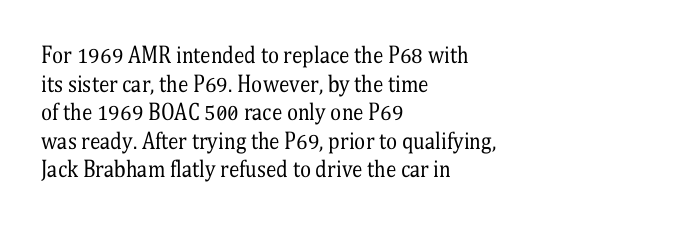
{"italic": "no", "bold": "no", "underline": "no", "align": "left", "line_spacing": "normal", "line_spacing_ratio": 1.36, "letter_spacing": "normal", "letter_spacing_em": 0.0, "glyph_px": 21}
